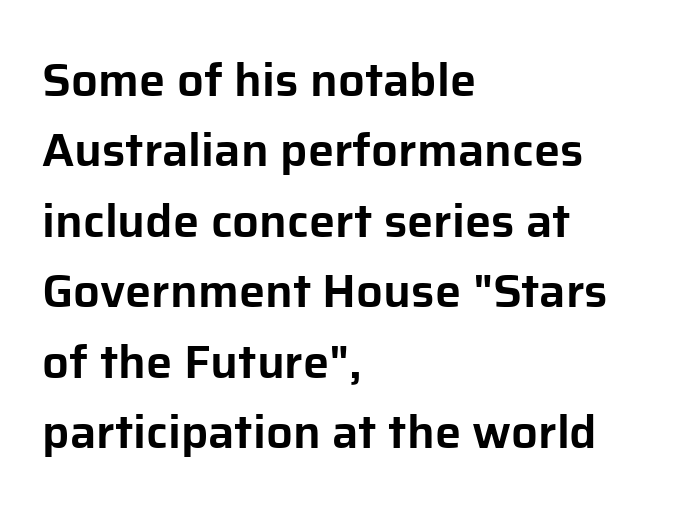
The image shows 47 px sans-serif type, upright; set left-aligned, normal line spacing (1.5x), normal letter spacing, not underlined; low stroke contrast and a medium x-height.
